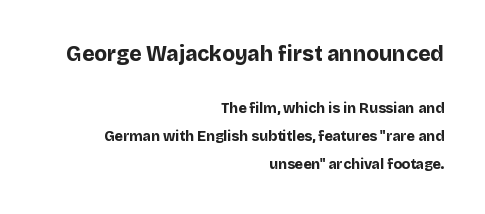
Layout note: lines flush right. Quick note: interline space is abundant. The zone under the glyphs is completely vacant. The characters look thick and weighty, a clear bold.
